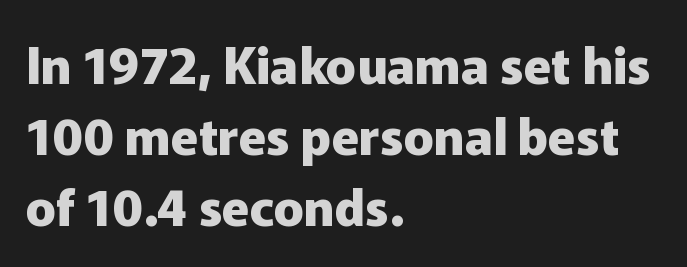
The zone under the glyphs is completely vacant. Words appear dense and cohesive because spacing is normal. The rendering shows plain stroke endings on the letterforms — a sans-serif design. The leading is moderate, giving the passage an even texture. Looks like regular typesetting: each glyph gets only the width it needs.
